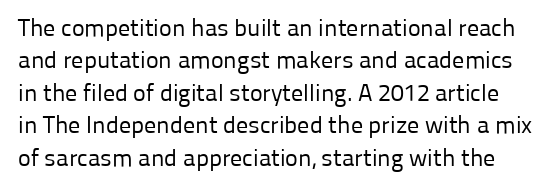
The image shows 24 px text type, upright; set normal line spacing (1.35x), normal letter spacing, not underlined.
